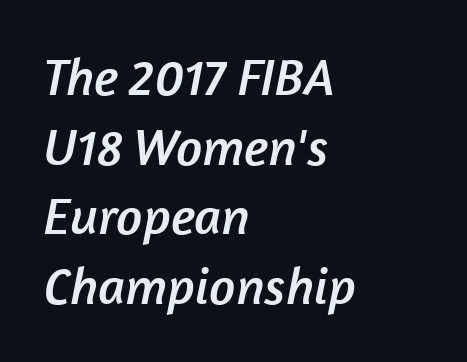
The image shows 52 px sans-serif type; set left-aligned, normal line spacing (1.34x), normal letter spacing, not underlined; low stroke contrast and a medium x-height.
